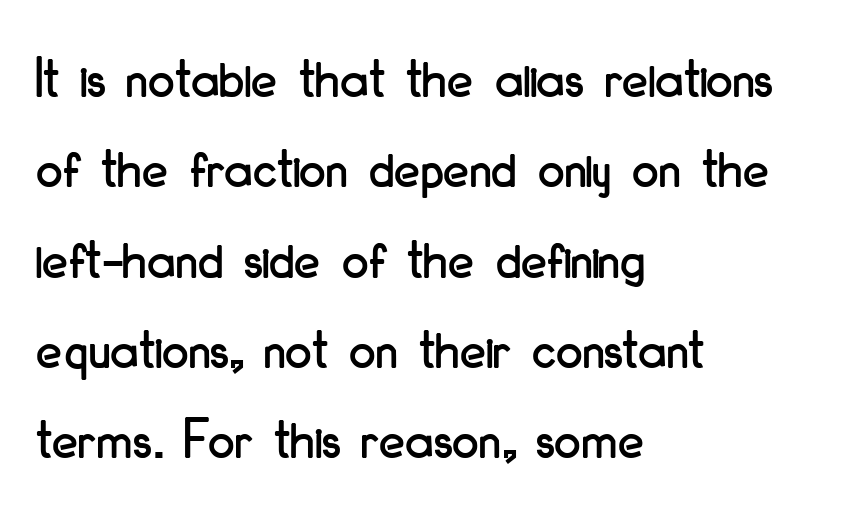
The image shows 59 px condensed sans-serif type, upright; set left-aligned, normal line spacing (1.53x), normal letter spacing, not underlined; low stroke contrast and a small x-height.
